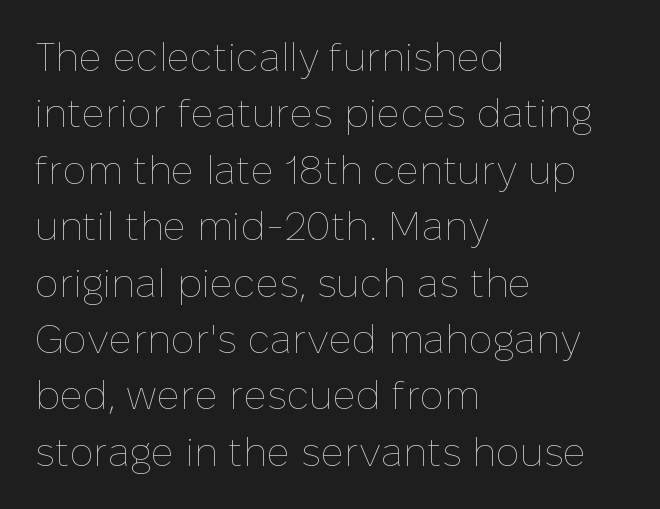
{"italic": "no", "bold": "no", "weight": "thin", "width": "normal", "stroke_contrast": "low", "x_height": "medium", "monospaced": "no", "underline": "no", "align": "left", "line_spacing": "normal", "line_spacing_ratio": 1.41, "letter_spacing": "normal", "letter_spacing_em": 0.0, "glyph_px": 40}
